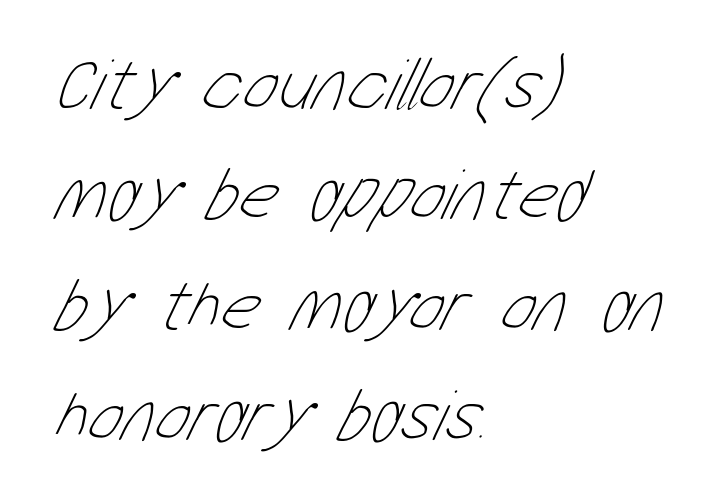
The image shows 74 px thin, condensed type; set left-aligned, normal line spacing (1.49x), normal letter spacing, not underlined; low stroke contrast and a medium x-height.
